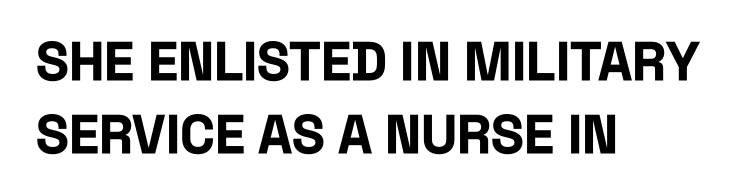
In terms of leading, this rendering sits right in the middle. Unmarked baselines from the first word to the last. Each letter keeps its own natural width here, so spacing adapts to shape. You can tell from the bare stems that sans-serif type was used. The glyphs have the mass of a bold cut.
